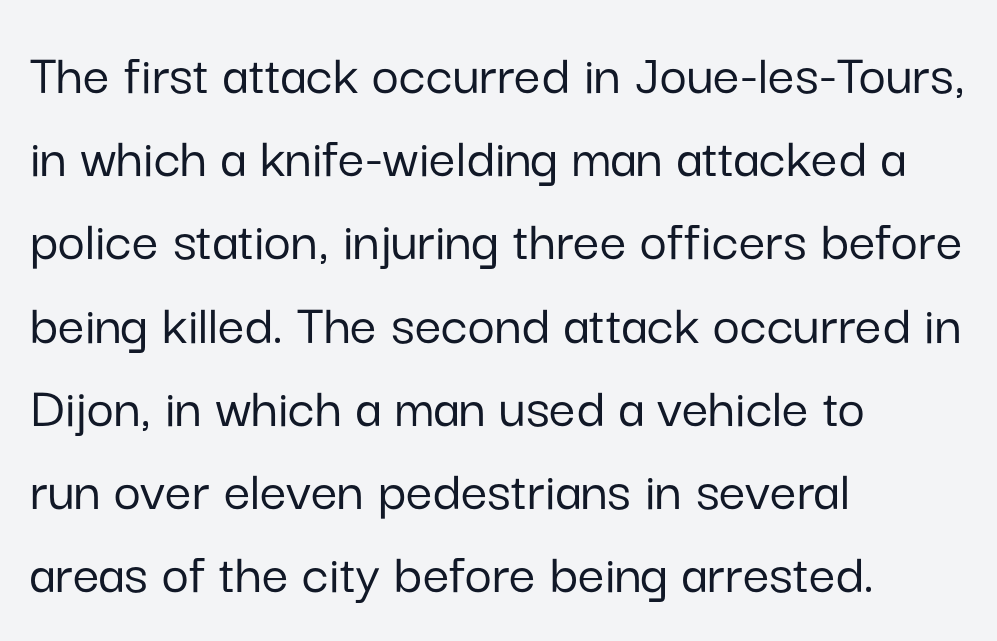
Vertical spacing — default. The type family on display is of the sans-serif kind. These lines stack with their left ends in a neat column. The face used here is proportionally spaced, like ordinary book or web type. Is there any slant? The stems are plumb. No extra tracking has been applied to these lines.
